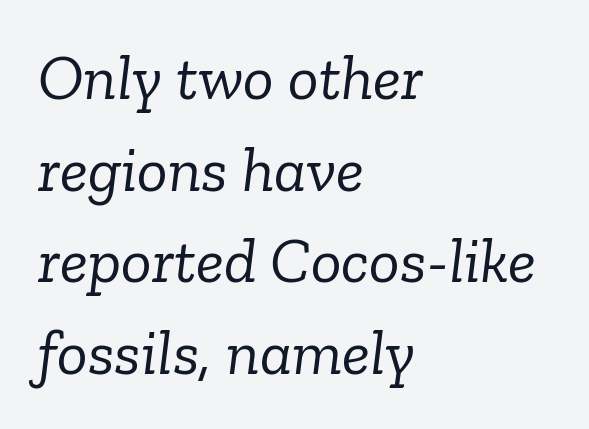
{"serif": "yes", "italic": "yes", "lean": "right", "slant_degrees": 6, "bold": "no", "weight": "light", "width": "normal", "stroke_contrast": "low", "x_height": "medium", "monospaced": "no", "underline": "no", "align": "left", "line_spacing": "normal", "line_spacing_ratio": 1.43, "letter_spacing": "normal", "letter_spacing_em": 0.0, "glyph_px": 64}
